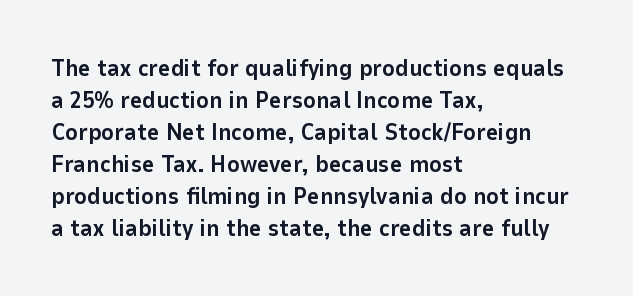
Q: Is the text bold? A: Yes.
Q: Is the text italic (slanted)? A: No, it is upright.
Q: Is the text underlined? A: No.
Q: How is the paragraph aligned? A: Left-aligned.
Q: Is the spacing between letters normal or unusually wide? A: Normal.
Q: Is the spacing between lines tight, normal or loose? A: Normal.
